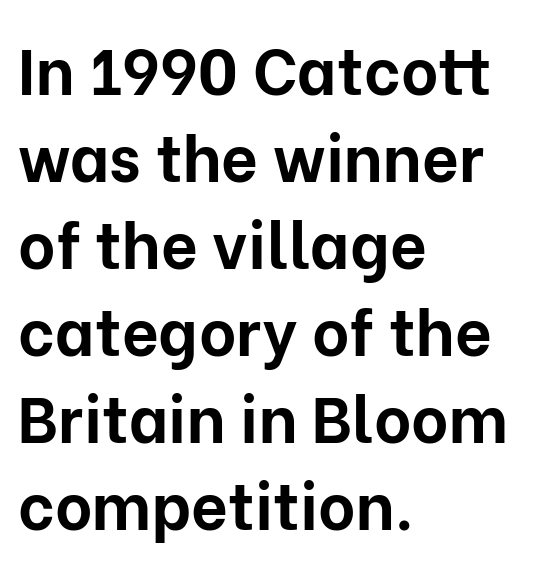
The image shows 64 px bold sans-serif type, upright; set left-aligned, normal line spacing (1.36x), normal letter spacing, not underlined; low stroke contrast and a medium x-height.
